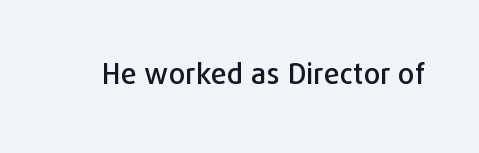
The image shows 29 px sans-serif type, upright; set normal letter spacing, not underlined; low stroke contrast and a medium x-height.
